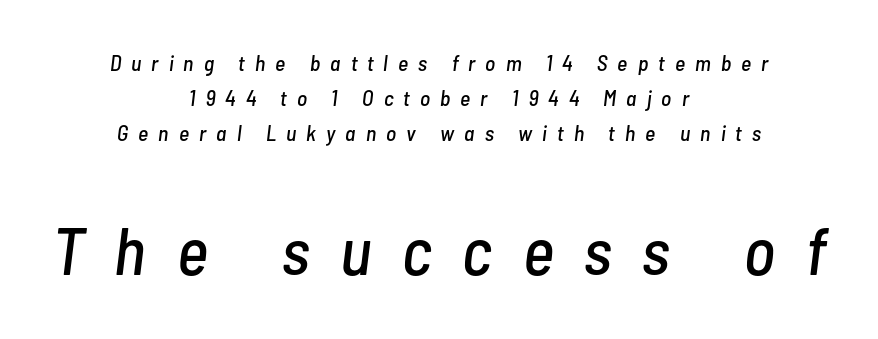
Q: Is the text italic (slanted)? A: Yes, it leans right by about 7 degrees.
Q: Is the text underlined? A: No.
Q: How is the paragraph aligned? A: Centered.
Q: Is the spacing between letters normal or unusually wide? A: Unusually wide.
Q: Is the spacing between lines tight, normal or loose? A: Normal.
Q: Which block of text is set in a larger size, the first (top) or the second (bottom)? A: The second (bottom) one.
Q: Width (condensed, normal, or wide)? A: Condensed.
Q: Stroke contrast? A: Low.
Q: x-height? A: Medium.
Q: Monospaced? A: No.
